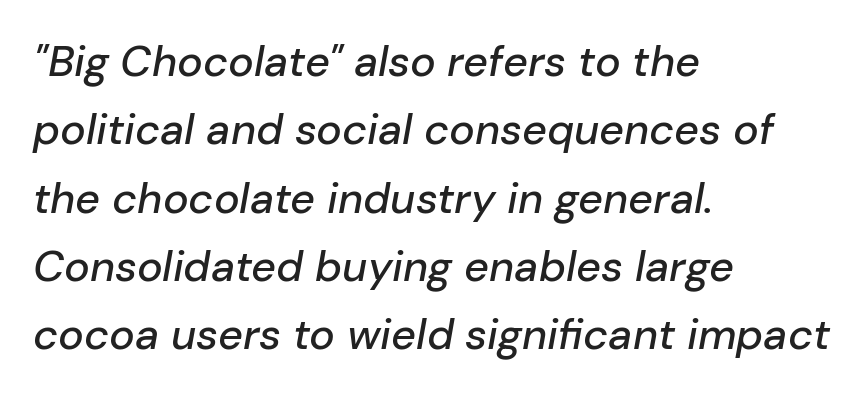
Q: Is the text italic (slanted)? A: Yes, it leans right by about 10 degrees.
Q: Is the text underlined? A: No.
Q: How is the paragraph aligned? A: Left-aligned.
Q: Is the spacing between letters normal or unusually wide? A: Normal.
Q: Is the spacing between lines tight, normal or loose? A: Normal.
Q: Width (condensed, normal, or wide)? A: Normal.
Q: Stroke contrast? A: Low.
Q: x-height? A: Medium.
Q: Monospaced? A: No.
